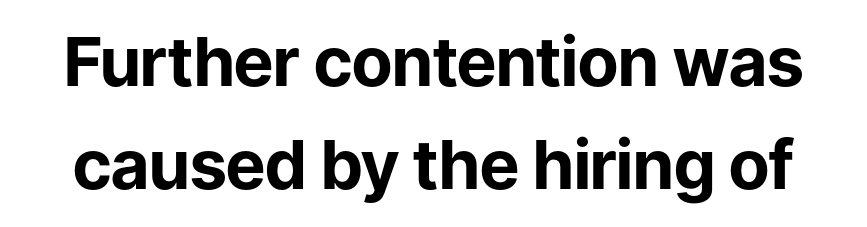
The letters are bold, with thick, heavy strokes. Glance below the letters and you will spot only blank space. If you drew a line through each stem, it would be perfectly vertical. Vertically, the passage feels balanced, rows spaced as you'd expect. The typeface chosen for these lines omits serifs. The passage shown has conventional tracking throughout.
